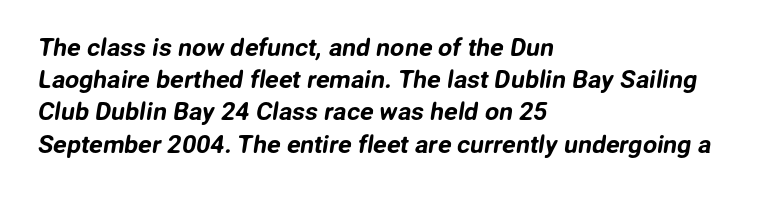
Q: Is the text underlined? A: No.
Q: How is the paragraph aligned? A: Left-aligned.
Q: Is the spacing between letters normal or unusually wide? A: Normal.
Q: Is the spacing between lines tight, normal or loose? A: Normal.
